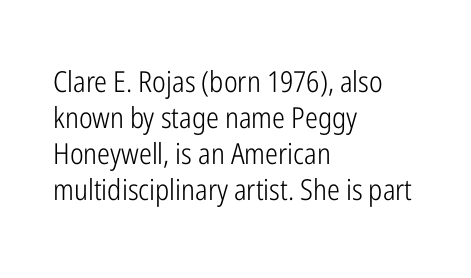
The image shows 29 px light, condensed sans-serif type, upright; set left-aligned, line spacing 1.24x, normal letter spacing, not underlined; low stroke contrast and a medium x-height.
